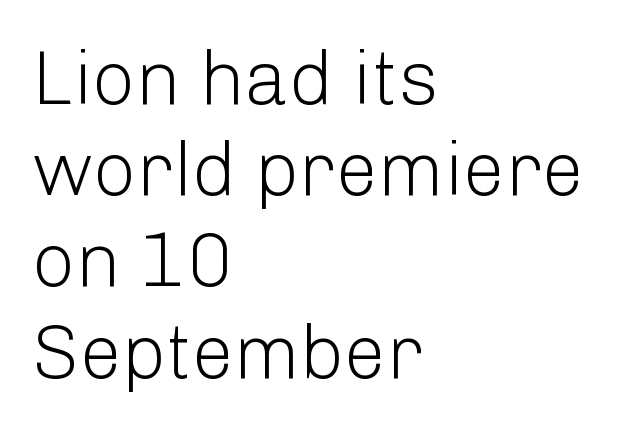
Q: Is the text bold? A: No.
Q: Is the text italic (slanted)? A: No, it is upright.
Q: Is the typeface a serif or a sans-serif typeface? A: Sans-serif.
Q: Is the text underlined? A: No.
Q: How is the paragraph aligned? A: Left-aligned.
Q: Is the spacing between letters normal or unusually wide? A: Normal.
Q: Width (condensed, normal, or wide)? A: Normal.
Q: Stroke contrast? A: Low.
Q: x-height? A: Medium.
Q: Monospaced? A: No.
